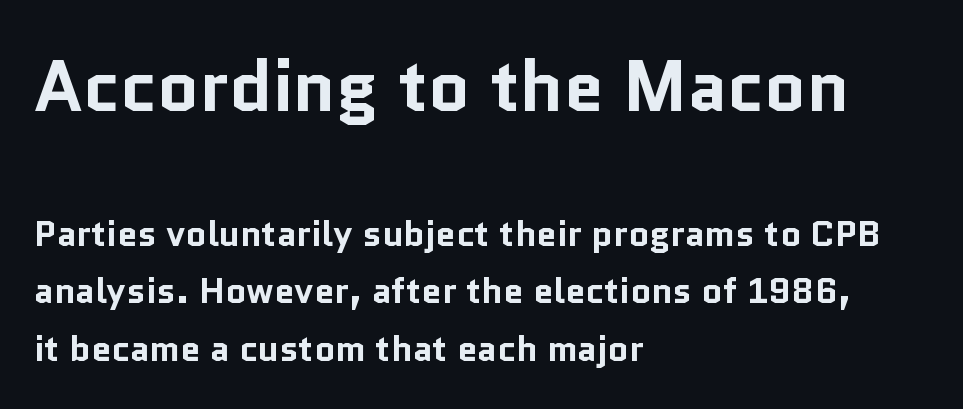
Q: Is the text bold? A: Yes.
Q: Is the text italic (slanted)? A: No, it is upright.
Q: Is the typeface a serif or a sans-serif typeface? A: Sans-serif.
Q: Is the text underlined? A: No.
Q: How is the paragraph aligned? A: Left-aligned.
Q: Is the spacing between letters normal or unusually wide? A: Normal.
Q: Is the spacing between lines tight, normal or loose? A: Normal.
Q: Which block of text is set in a larger size, the first (top) or the second (bottom)? A: The first (top) one.
Q: Width (condensed, normal, or wide)? A: Normal.
Q: Stroke contrast? A: Low.
Q: x-height? A: Medium.
Q: Monospaced? A: No.
